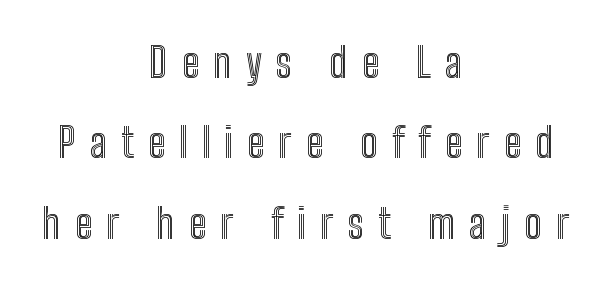
The image shows 41 px condensed type, upright; set centered, loose line spacing (1.96x), unusually wide letter spacing (+0.35 em), not underlined; a medium x-height.
